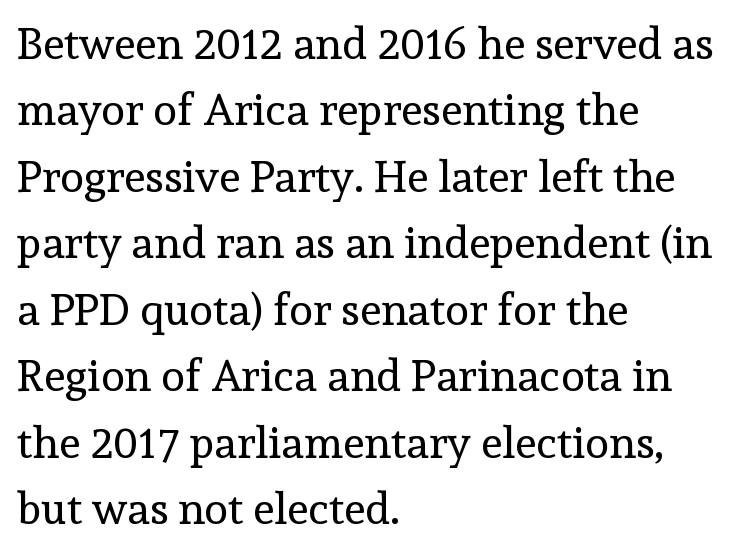
A serif font was chosen for this passage. The line-height multiplier appears to be the usual default. Upright lettering throughout. Bare-footed words on every line.
